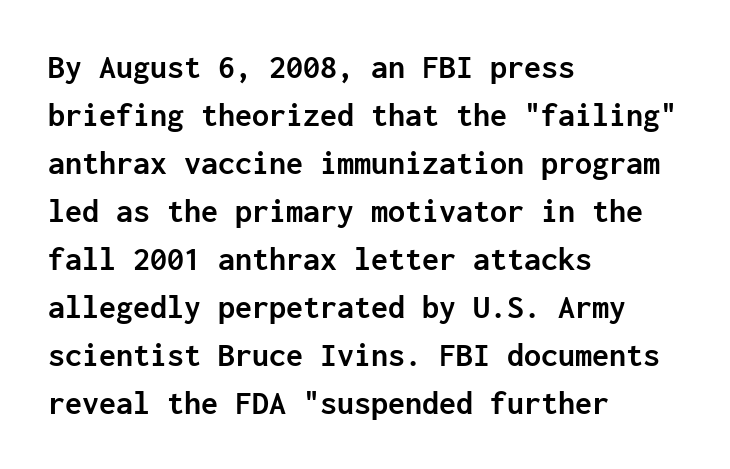
The image shows 34 px semibold sans-serif type, upright, monospaced; set left-aligned, normal line spacing (1.41x), normal letter spacing, not underlined; low stroke contrast and a medium x-height.
